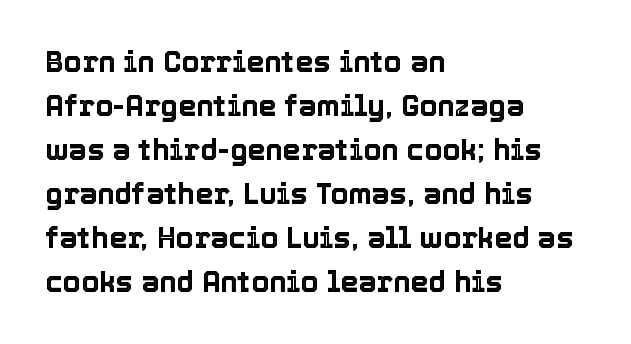
{"italic": "no", "width": "normal", "x_height": "medium", "monospaced": "no", "underline": "no", "align": "left", "line_spacing": "normal", "line_spacing_ratio": 1.52, "letter_spacing": "normal", "letter_spacing_em": 0.0, "glyph_px": 29}
